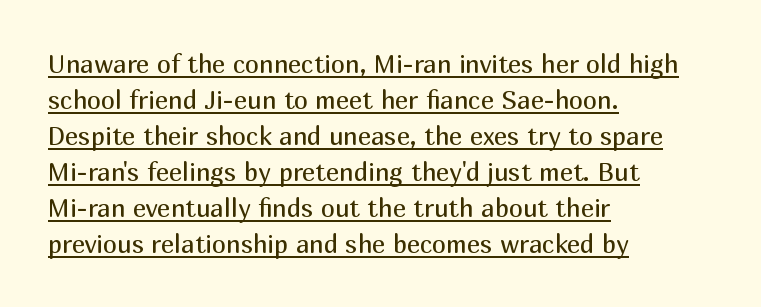
The image shows 25 px text type, upright; set left-aligned, normal line spacing (1.44x), normal letter spacing, underlined.
